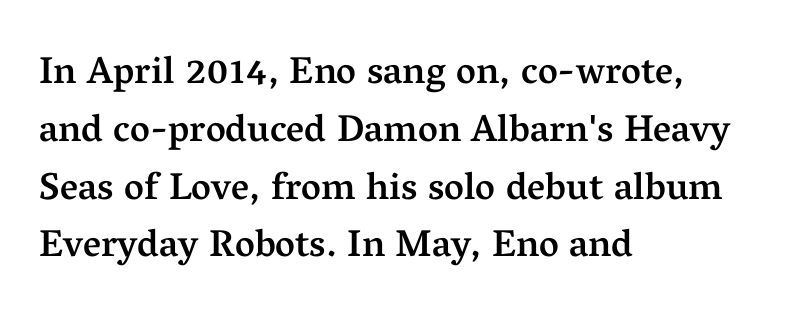
The image shows 38 px semibold serif type, upright; set left-aligned, normal line spacing (1.52x), normal letter spacing, not underlined; medium stroke contrast and a medium x-height.
